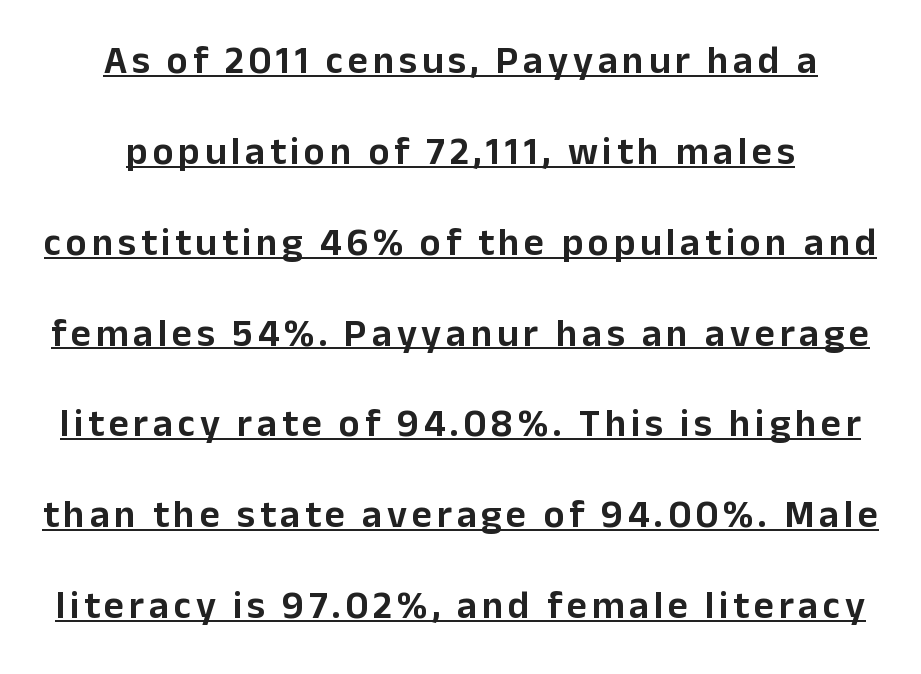
Q: Is the text italic (slanted)? A: No, it is upright.
Q: Is the typeface a serif or a sans-serif typeface? A: Sans-serif.
Q: Is the text underlined? A: Yes.
Q: How is the paragraph aligned? A: Centered.
Q: Is the spacing between lines tight, normal or loose? A: Loose.
Q: Width (condensed, normal, or wide)? A: Normal.
Q: Stroke contrast? A: Low.
Q: x-height? A: Medium.
Q: Monospaced? A: No.
